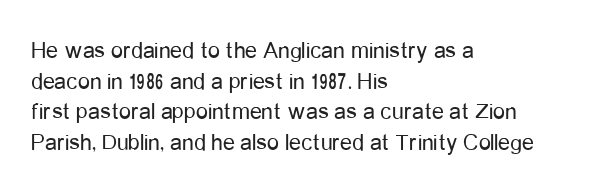
Is the type heavy? It reads as light-to-regular instead. Leftover space on each line is placed entirely after the last word. Characters follow at the spacing the type designer built in. The passage shown stacks its lines at a standard gap.
